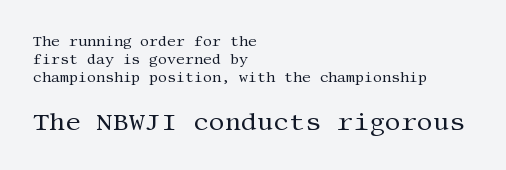
Each word holds together tightly as a unit, with standard inter-letter gaps. The foot of each line stays bare and open. Visually the block forms a straight wall on the left and a jagged coastline on the right. What's the leading like? Ordinary, nothing unusual.
